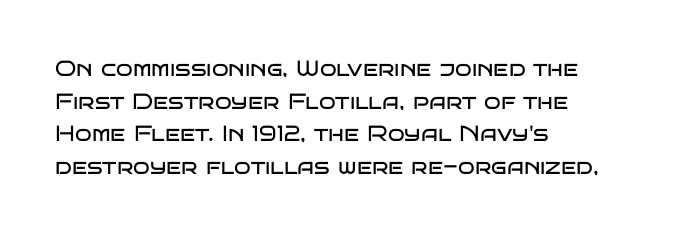
Q: Is the text bold? A: No.
Q: Is the text italic (slanted)? A: No, it is upright.
Q: Is the text underlined? A: No.
Q: How is the paragraph aligned? A: Left-aligned.
Q: Is the spacing between letters normal or unusually wide? A: Normal.
Q: Is the spacing between lines tight, normal or loose? A: Normal.
